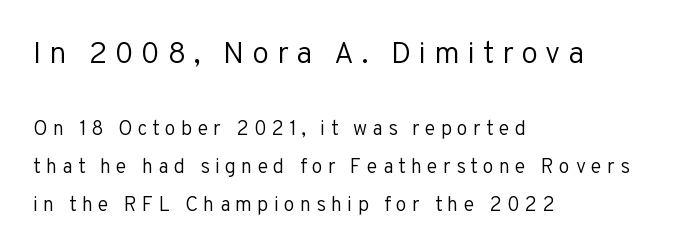
Q: Is the text bold? A: No.
Q: Is the text italic (slanted)? A: No, it is upright.
Q: Is the typeface a serif or a sans-serif typeface? A: Sans-serif.
Q: Is the text underlined? A: No.
Q: How is the paragraph aligned? A: Left-aligned.
Q: Is the spacing between letters normal or unusually wide? A: Unusually wide.
Q: Is the spacing between lines tight, normal or loose? A: Loose.
Q: Which block of text is set in a larger size, the first (top) or the second (bottom)? A: The first (top) one.
Q: Width (condensed, normal, or wide)? A: Normal.
Q: Stroke contrast? A: Low.
Q: x-height? A: Medium.
Q: Monospaced? A: No.
